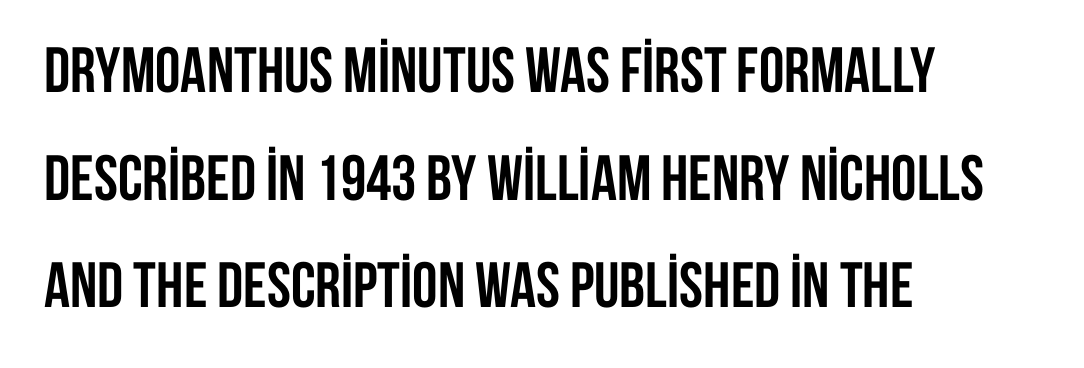
The image shows 64 px semibold, condensed sans-serif type, upright; set left-aligned, normal line spacing (1.68x), normal letter spacing, not underlined; low stroke contrast and a large x-height.
